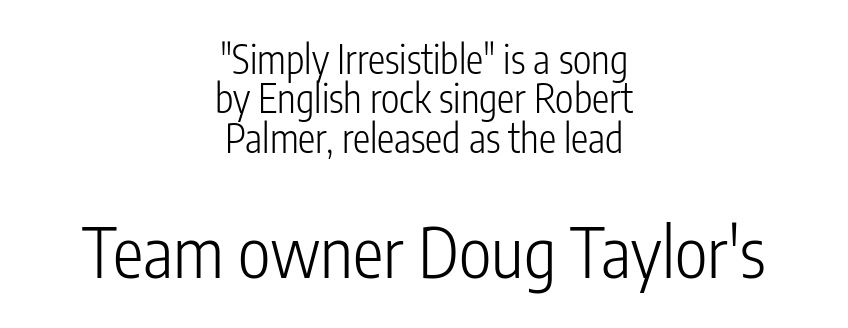
The image shows 69 px light, condensed sans-serif type, upright; set centered, tight line spacing (1.01x), normal letter spacing, not underlined; the second (bottom) block is 1.77x larger; low stroke contrast and a medium x-height.
